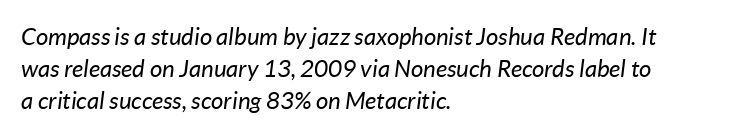
The image shows 24 px text type, italic (leaning right); set left-aligned, normal line spacing (1.33x), normal letter spacing, not underlined.
